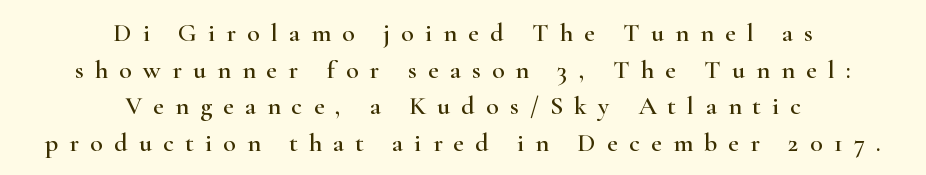
A student would call this center alignment; a typographer would say set centered. The face used here is rendered with a markedly widened letterfit. Nobody drew a line under any word here. In terms of leading, this rendering sits right in the middle. The letters stand upright; this is a roman face.
